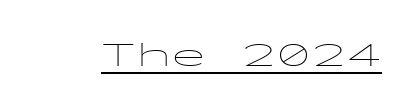
The image shows 35 px thin, wide sans-serif type, upright, monospaced; set normal letter spacing, underlined; low stroke contrast and a medium x-height.
